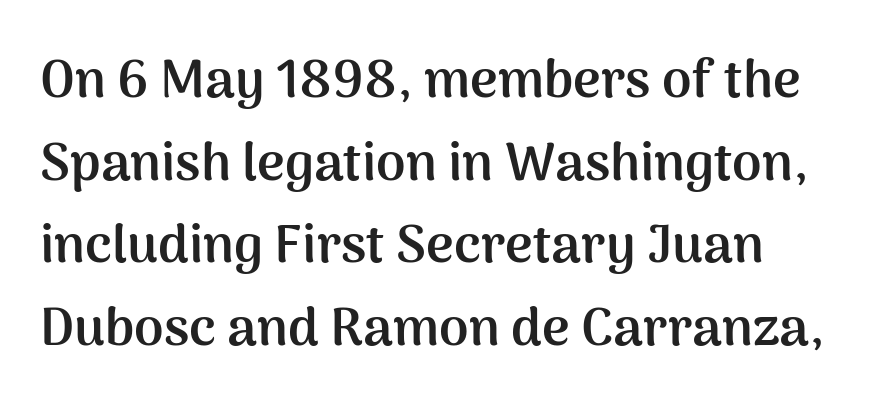
A typesetter would call this proportional, since set widths differ per character. Leading matches the norm, producing a regular column. Check the space under the baseline: it is left empty. Compared with typical body copy, the letter spacing here is the same. Grotesque or geometric, the face here clearly has no serifs. The lettering holds an erect, upright posture throughout.
